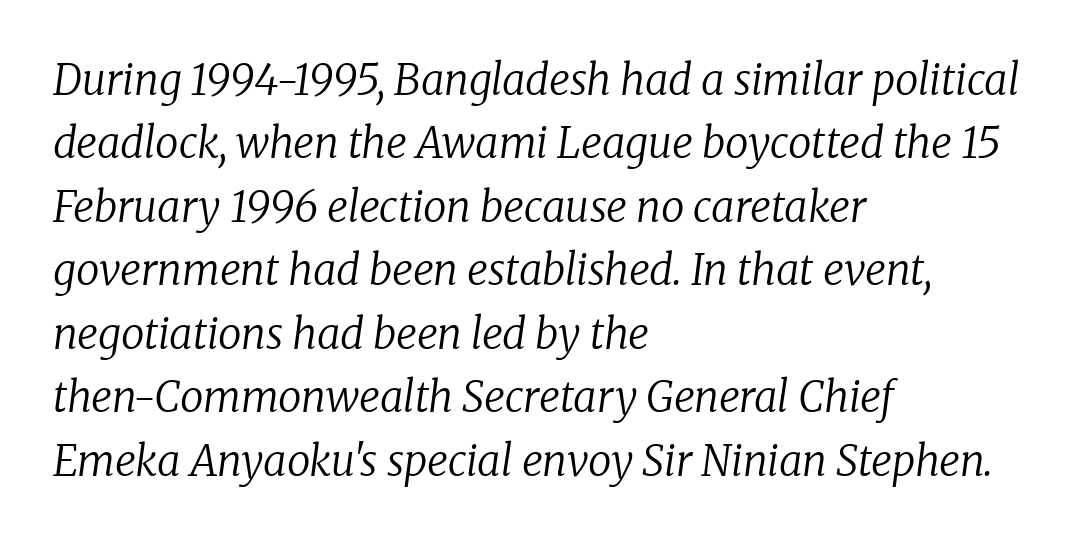
Q: Is the text bold? A: No.
Q: Is the text italic (slanted)? A: Yes, it leans right by about 8 degrees.
Q: Is the typeface a serif or a sans-serif typeface? A: Serif.
Q: Is the text underlined? A: No.
Q: How is the paragraph aligned? A: Left-aligned.
Q: Is the spacing between letters normal or unusually wide? A: Normal.
Q: Is the spacing between lines tight, normal or loose? A: Normal.
Q: Width (condensed, normal, or wide)? A: Normal.
Q: Stroke contrast? A: Low.
Q: x-height? A: Medium.
Q: Monospaced? A: No.
